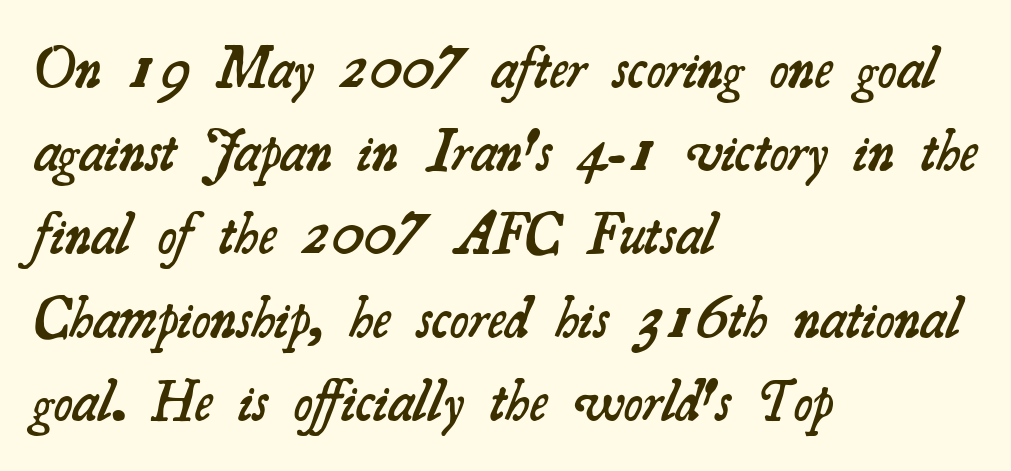
{"serif": "yes", "bold": "semi", "weight": "semibold", "width": "normal", "stroke_contrast": "medium", "x_height": "small", "monospaced": "no", "underline": "no", "align": "left", "line_spacing": "normal", "line_spacing_ratio": 1.46, "letter_spacing": "normal", "letter_spacing_em": 0.0, "glyph_px": 57}
